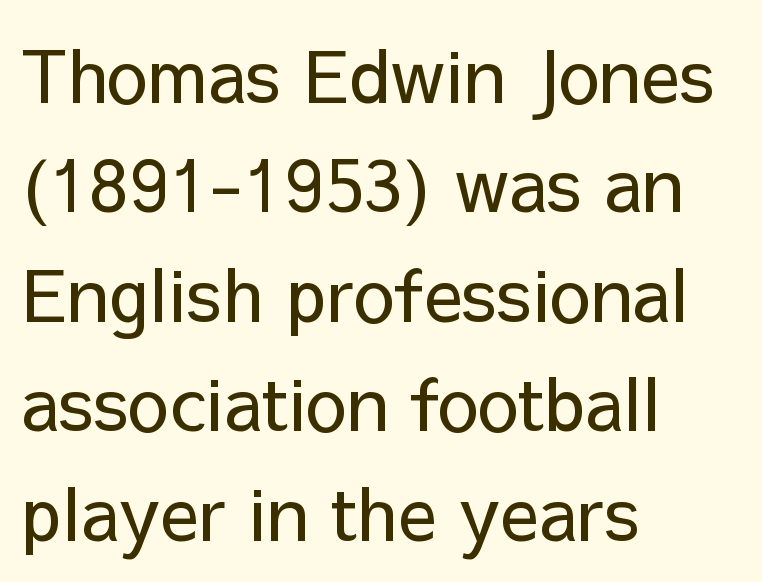
{"serif": "no", "italic": "no", "bold": "no", "weight": "regular", "width": "normal", "stroke_contrast": "low", "x_height": "medium", "monospaced": "no", "underline": "no", "align": "left", "line_spacing": "normal", "line_spacing_ratio": 1.5, "letter_spacing": "normal", "letter_spacing_em": 0.0, "glyph_px": 73}
